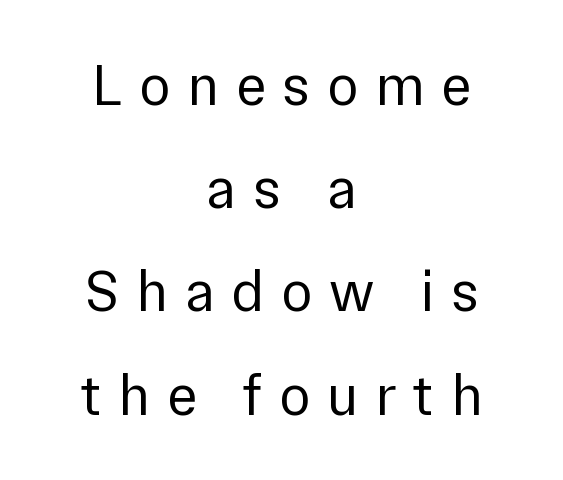
Nothing sits at the stroke ends, so this counts as sans-serif. Stems and bowls with no extra thickness — not bold. This sample has the flowing, uneven cadence of proportional lettering. Notice how the stems are strictly vertical — no italics here. Bare-footed words on every line. Compared with typical body copy, the letter spacing here is much looser.
